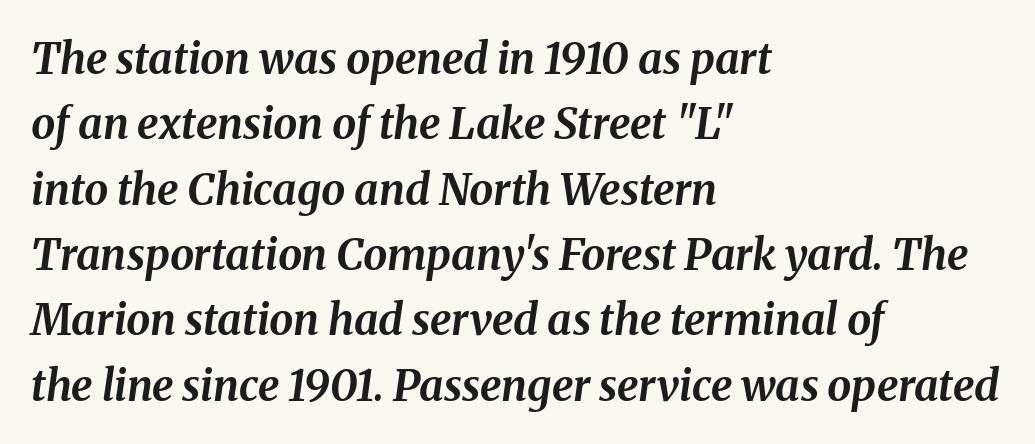
The image shows 43 px bold type, italic (leaning right); set left-aligned, normal line spacing (1.52x), normal letter spacing, not underlined; medium stroke contrast and a medium x-height.
